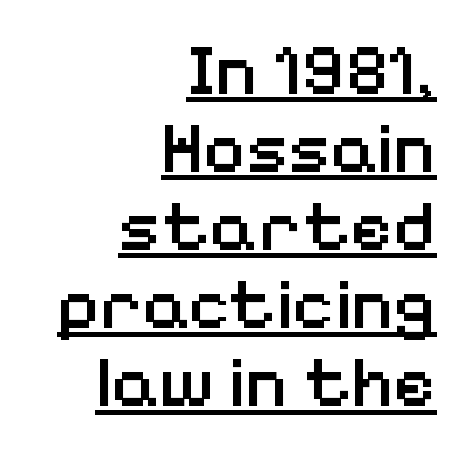
The image shows 73 px semibold sans-serif type, upright; set right-aligned, tight line spacing (1.07x), normal letter spacing, underlined; low stroke contrast and a medium x-height.
